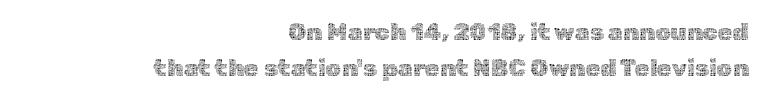
Has an underline been added? It has not. Ascenders rise straight up at ninety degrees. The paragraph shown leans on its right margin. Between one letter and the next there's only the usual sliver of space.
